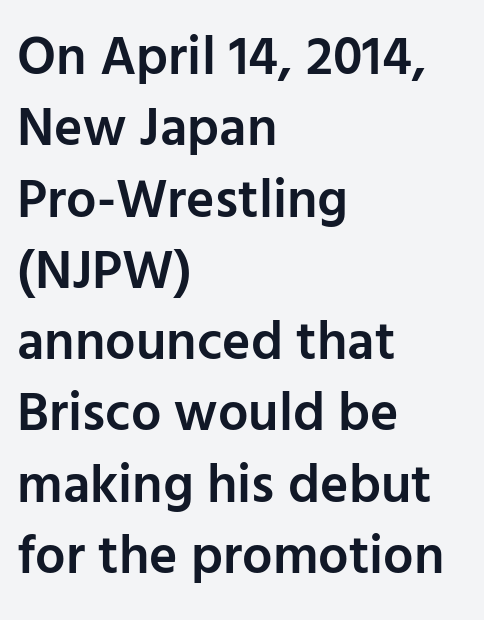
The image shows 54 px semibold sans-serif type, upright; set left-aligned, normal line spacing (1.32x), normal letter spacing, not underlined; low stroke contrast and a medium x-height.
